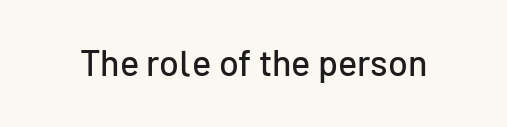
{"serif": "no", "italic": "no", "width": "normal", "stroke_contrast": "low", "x_height": "medium", "monospaced": "no", "underline": "no", "letter_spacing": "normal", "letter_spacing_em": 0.0, "glyph_px": 36}
